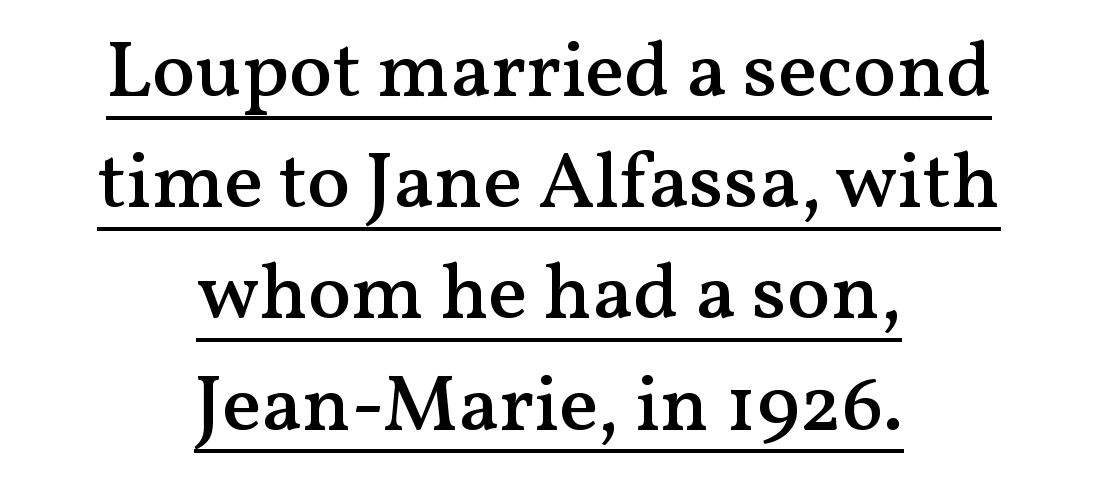
The lines in this sample share a center point and differ in where they start and stop. The letters carry serifs — small finishing strokes at the ends of their stems. Does extra space separate the letters? No, they use regular spacing. The passage shown stacks its lines at a standard gap.
